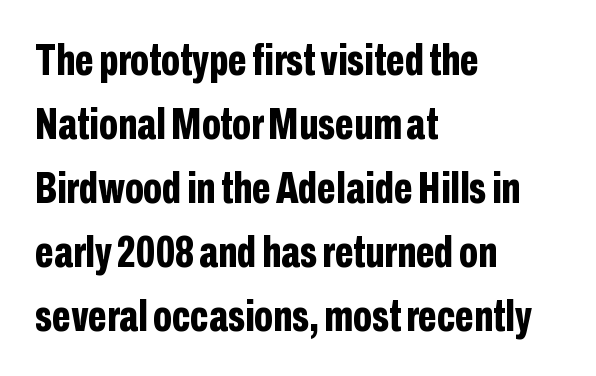
The image shows 45 px bold, condensed sans-serif type, upright; set left-aligned, normal line spacing (1.42x), normal letter spacing, not underlined; low stroke contrast and a medium x-height.
